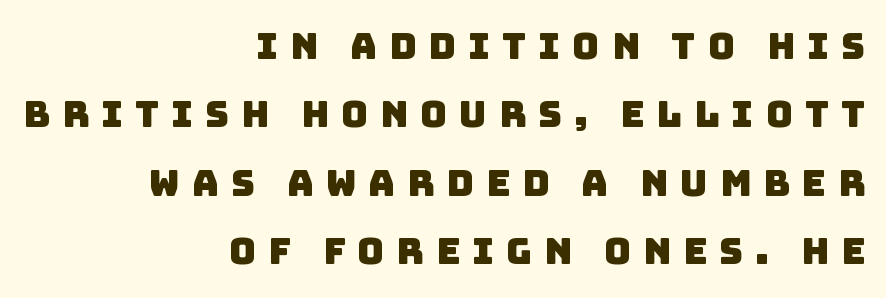
The letters are spread apart with noticeably loose tracking. Note the varied advance widths — an 'i' is clearly narrower than an 'm'. The paragraph has a hard right edge and a soft left edge. Does the type have serifs? No, each stem ends abruptly. A bare baseline throughout the passage.
